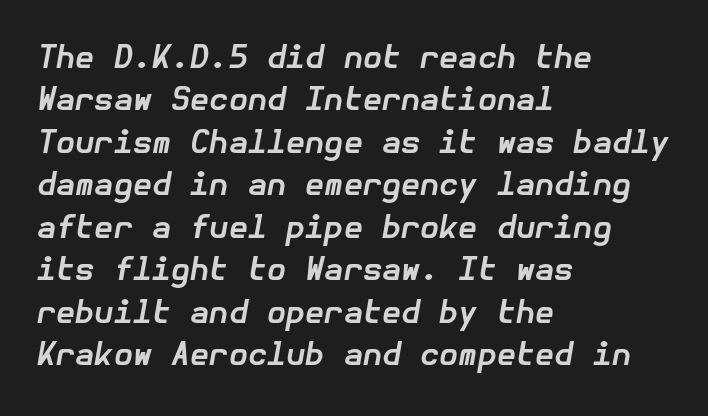
{"italic": "yes", "lean": "right", "slant_degrees": 10, "bold": "yes", "weight": "bold", "width": "normal", "stroke_contrast": "low", "x_height": "medium", "underline": "no", "align": "left", "line_spacing": "normal", "line_spacing_ratio": 1.37, "letter_spacing": "normal", "letter_spacing_em": 0.0, "glyph_px": 31}
